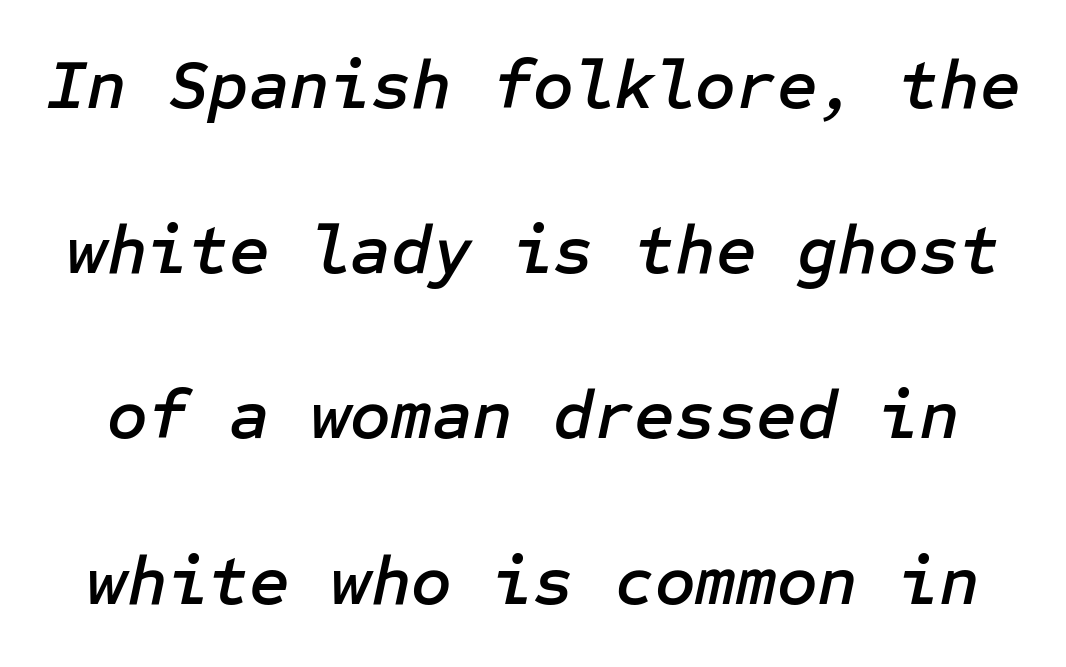
{"italic": "yes", "lean": "right", "slant_degrees": 12, "width": "normal", "stroke_contrast": "low", "x_height": "medium", "underline": "no", "line_spacing": "loose", "line_spacing_ratio": 2.36, "letter_spacing": "normal", "letter_spacing_em": 0.0, "glyph_px": 70}
